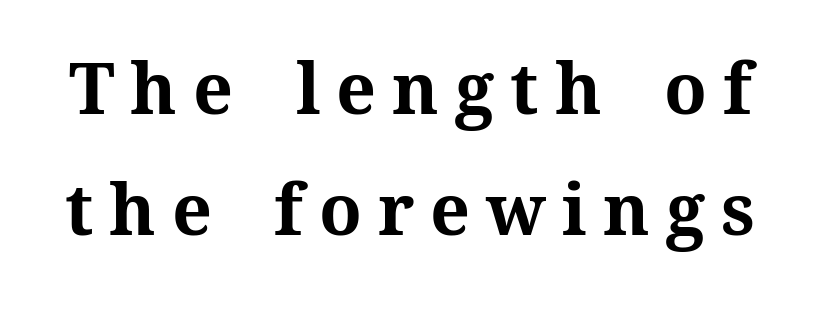
The image shows 70 px bold type, upright; set line spacing 1.73x, unusually wide letter spacing (+0.23 em), not underlined; medium stroke contrast and a medium x-height.
